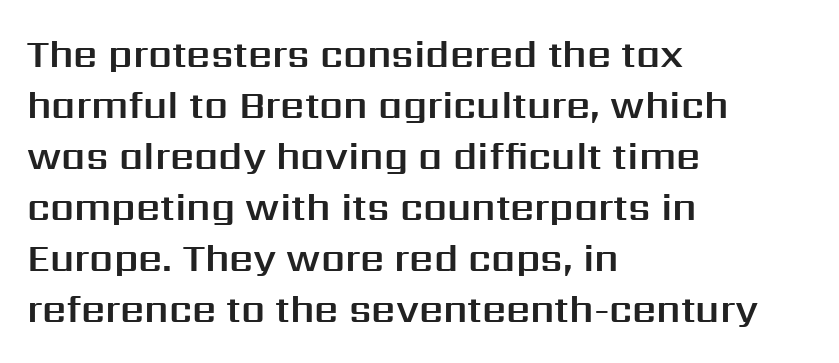
Q: Is the text italic (slanted)? A: No, it is upright.
Q: Is the typeface a serif or a sans-serif typeface? A: Sans-serif.
Q: Is the text underlined? A: No.
Q: How is the paragraph aligned? A: Left-aligned.
Q: Is the spacing between letters normal or unusually wide? A: Normal.
Q: Is the spacing between lines tight, normal or loose? A: Normal.
Q: Width (condensed, normal, or wide)? A: Normal.
Q: Stroke contrast? A: Medium.
Q: x-height? A: Medium.
Q: Monospaced? A: No.
